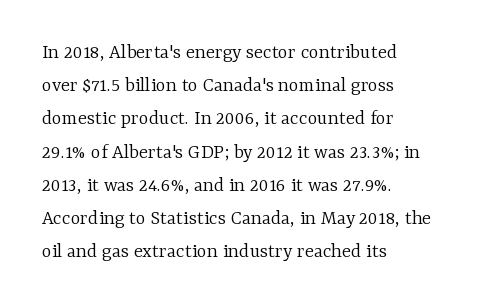
The image shows 21 px text type, upright; set left-aligned, normal line spacing (1.58x), normal letter spacing, not underlined.
